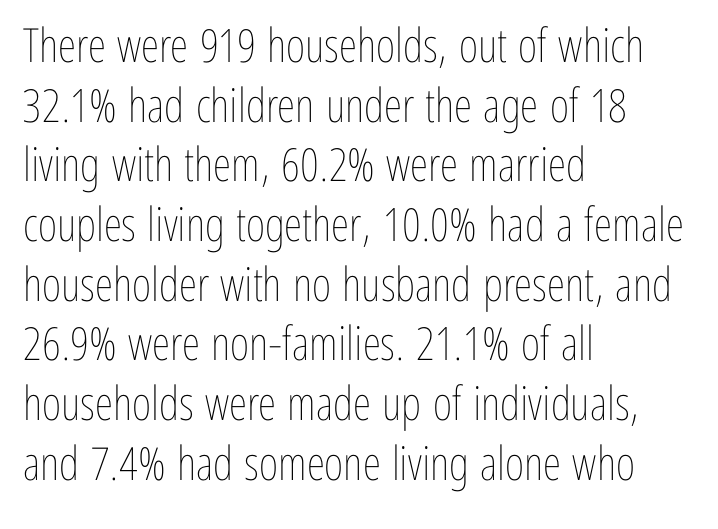
{"italic": "no", "bold": "no", "weight": "thin", "width": "condensed", "stroke_contrast": "low", "x_height": "medium", "monospaced": "no", "underline": "no", "align": "left", "line_spacing": "normal", "line_spacing_ratio": 1.27, "letter_spacing": "normal", "letter_spacing_em": 0.0, "glyph_px": 47}
